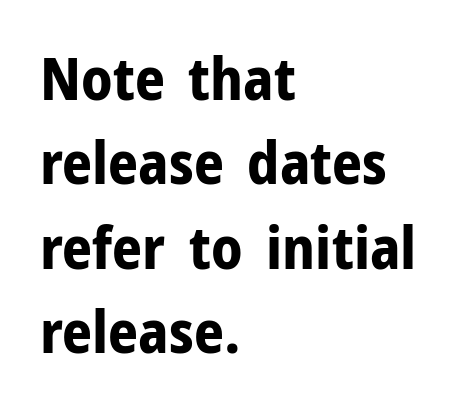
The image shows 59 px bold sans-serif type, upright; set left-aligned, normal line spacing (1.43x), normal letter spacing, not underlined; low stroke contrast and a medium x-height.
